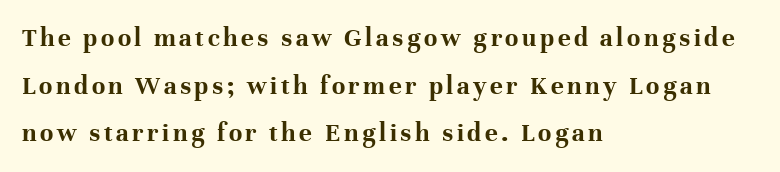
Q: Is the text bold? A: Yes.
Q: Is the text italic (slanted)? A: No, it is upright.
Q: Is the text underlined? A: No.
Q: How is the paragraph aligned? A: Left-aligned.
